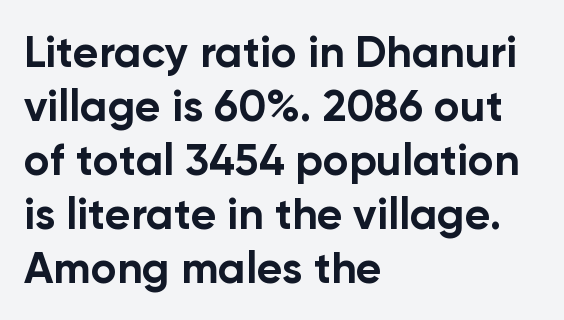
{"serif": "no", "italic": "no", "bold": "yes", "weight": "bold", "width": "normal", "stroke_contrast": "low", "x_height": "medium", "monospaced": "no", "underline": "no", "align": "left", "line_spacing_ratio": 1.23, "letter_spacing": "normal", "letter_spacing_em": 0.0, "glyph_px": 44}
